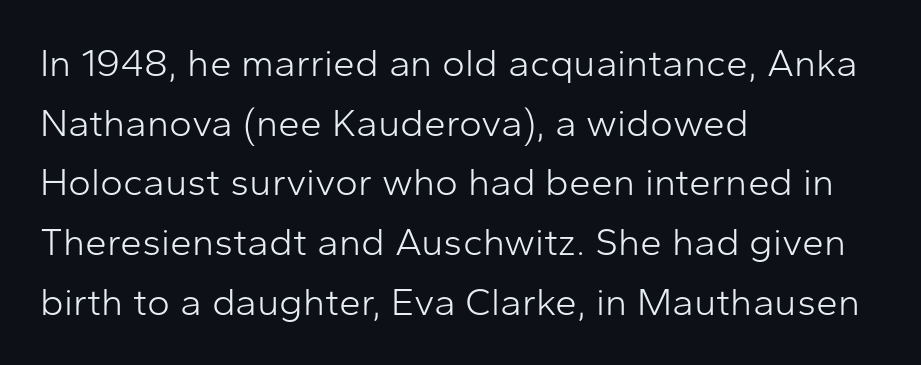
A normal amount of white space separates one row of letters from the next. Vertical strokes here are truly vertical. Plain, unruled lines of type. Check where the strokes stop: nothing finishes them off — pure sans.
